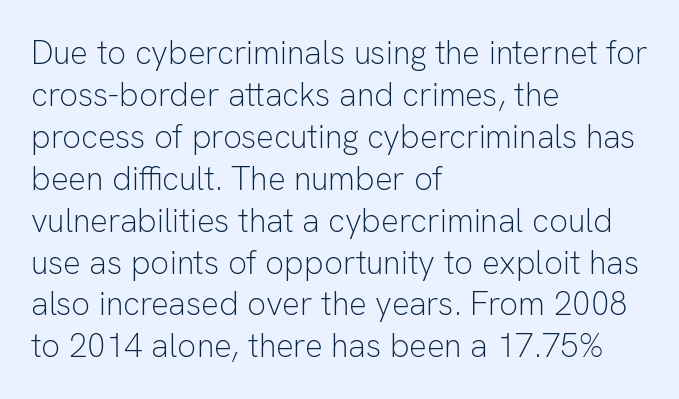
The image shows 33 px light sans-serif type, upright; set left-aligned, normal line spacing (1.27x), normal letter spacing, not underlined; low stroke contrast and a medium x-height.
